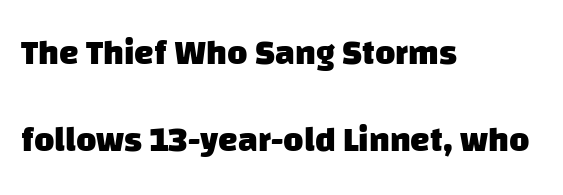
{"serif": "no", "bold": "yes", "weight": "heavy", "width": "normal", "stroke_contrast": "low", "x_height": "large", "monospaced": "no", "underline": "no", "align": "left", "line_spacing": "loose", "line_spacing_ratio": 2.49, "letter_spacing": "normal", "letter_spacing_em": 0.0, "glyph_px": 35}
